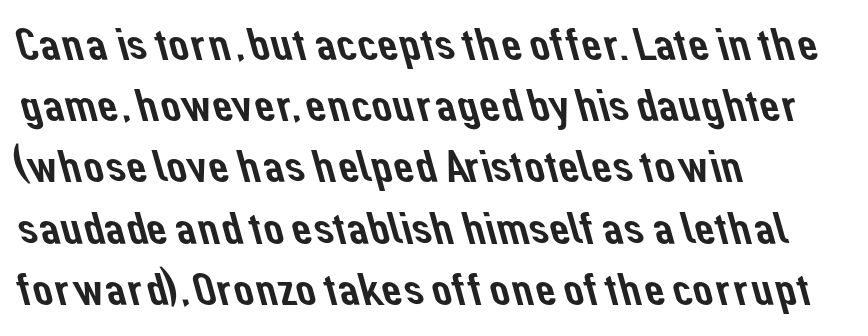
Q: Is the typeface a serif or a sans-serif typeface? A: Sans-serif.
Q: Is the text underlined? A: No.
Q: How is the paragraph aligned? A: Left-aligned.
Q: Is the spacing between letters normal or unusually wide? A: Normal.
Q: Is the spacing between lines tight, normal or loose? A: Normal.
Q: Width (condensed, normal, or wide)? A: Normal.
Q: Stroke contrast? A: Low.
Q: x-height? A: Medium.
Q: Monospaced? A: No.
